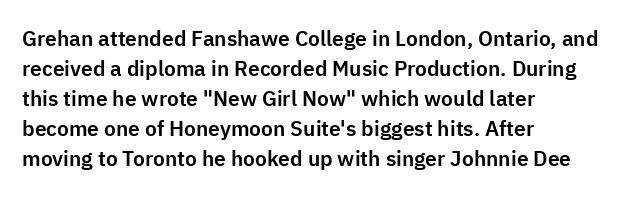
{"italic": "no", "underline": "no", "align": "left", "line_spacing": "normal", "line_spacing_ratio": 1.43, "letter_spacing": "normal", "letter_spacing_em": 0.0, "glyph_px": 21}
